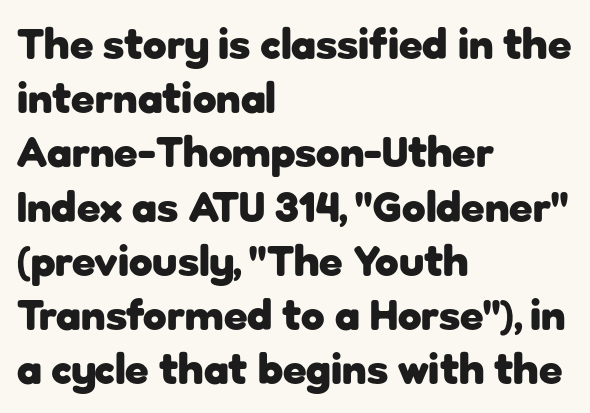
Q: Is the text bold? A: Yes.
Q: Is the text italic (slanted)? A: No, it is upright.
Q: Is the typeface a serif or a sans-serif typeface? A: Sans-serif.
Q: Is the text underlined? A: No.
Q: How is the paragraph aligned? A: Left-aligned.
Q: Is the spacing between letters normal or unusually wide? A: Normal.
Q: Is the spacing between lines tight, normal or loose? A: Normal.
Q: Width (condensed, normal, or wide)? A: Normal.
Q: Stroke contrast? A: Low.
Q: x-height? A: Medium.
Q: Monospaced? A: No.
